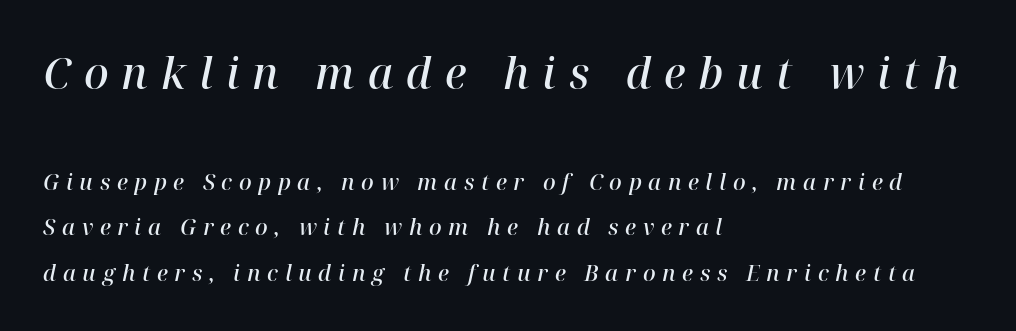
Q: Is the text bold? A: Semi-bold.
Q: Is the text italic (slanted)? A: Yes, it leans right by about 12 degrees.
Q: Is the typeface a serif or a sans-serif typeface? A: Serif.
Q: Is the text underlined? A: No.
Q: How is the paragraph aligned? A: Left-aligned.
Q: Is the spacing between letters normal or unusually wide? A: Unusually wide.
Q: Is the spacing between lines tight, normal or loose? A: Loose.
Q: Which block of text is set in a larger size, the first (top) or the second (bottom)? A: The first (top) one.
Q: Width (condensed, normal, or wide)? A: Normal.
Q: Stroke contrast? A: High.
Q: x-height? A: Medium.
Q: Monospaced? A: No.
